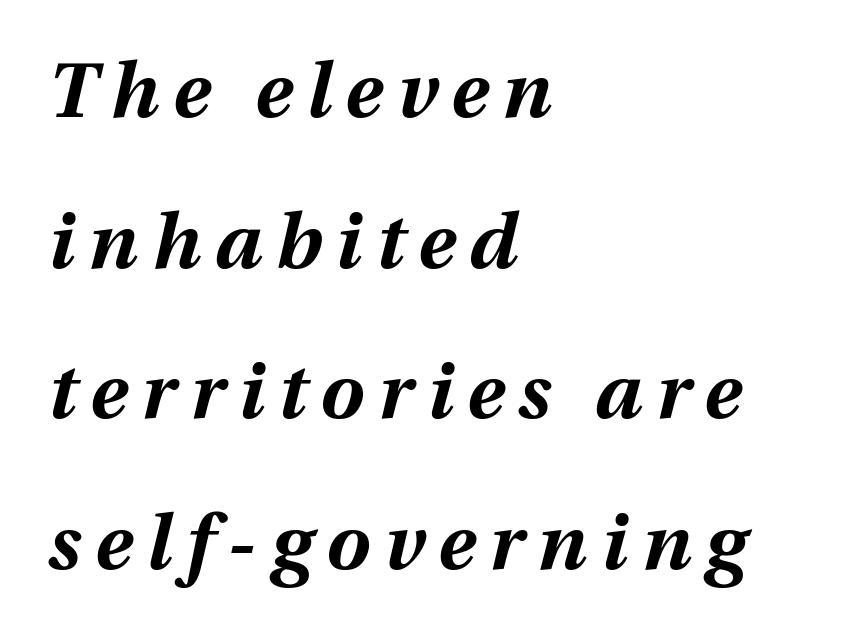
Lines of text with bare space underneath. These lines were composed using italics. Reading down the block, your eye returns to a fixed left position each line. Vertically, the passage feels expansive, rows floating well apart. The face used here has the dense, thick strokes of a bold.
